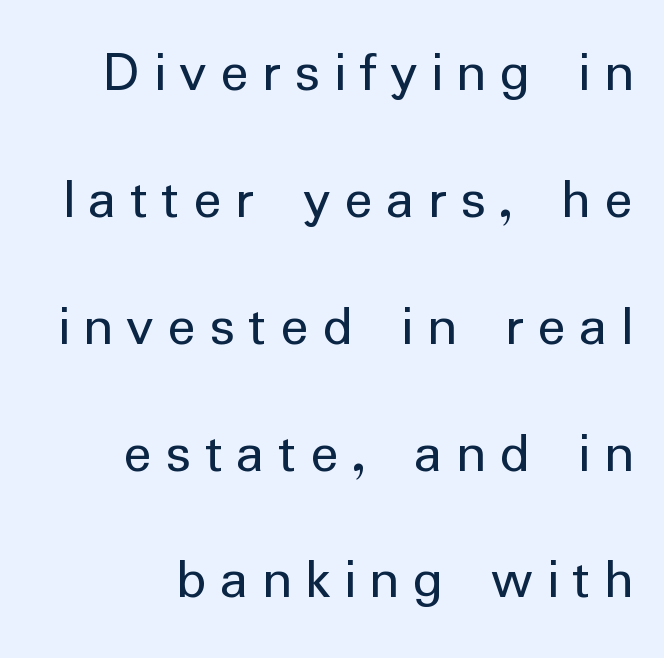
The rendering inserts visible extra space after every character. Descenders hang freely into open space. This sample has the flowing, uneven cadence of proportional lettering. To sum up the face: it is a sans, with no serifs.
